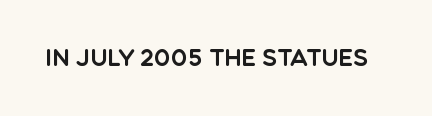
The image shows 23 px text type, upright; set normal letter spacing, not underlined.
